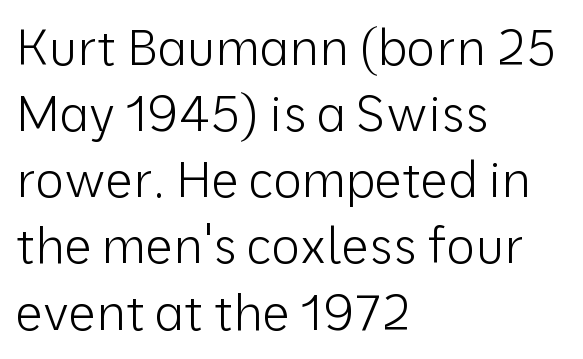
{"serif": "no", "italic": "no", "bold": "no", "weight": "light", "width": "normal", "stroke_contrast": "low", "x_height": "medium", "monospaced": "no", "underline": "no", "align": "left", "line_spacing": "normal", "line_spacing_ratio": 1.35, "letter_spacing": "normal", "letter_spacing_em": 0.0, "glyph_px": 49}
